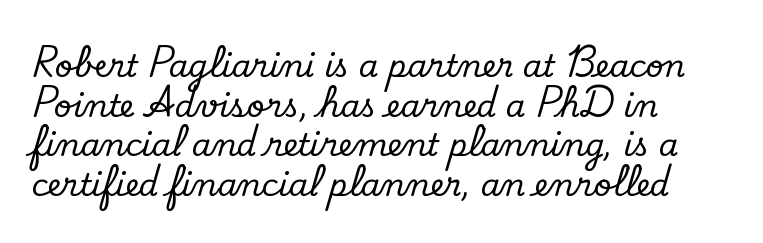
Q: Is the text italic (slanted)? A: Yes.
Q: Is the typeface a serif or a sans-serif typeface? A: Serif.
Q: Is the text underlined? A: No.
Q: How is the paragraph aligned? A: Left-aligned.
Q: Is the spacing between letters normal or unusually wide? A: Normal.
Q: Is the spacing between lines tight, normal or loose? A: Normal.
Q: Width (condensed, normal, or wide)? A: Normal.
Q: Stroke contrast? A: Low.
Q: x-height? A: Small.
Q: Monospaced? A: No.
